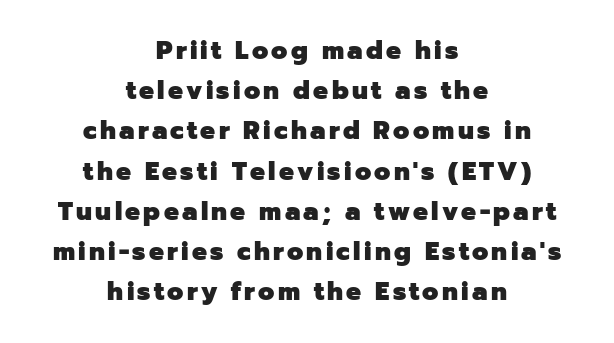
How would I describe the line gaps? Plain and ordinary. A dark, heavy texture on the line: the type is bold. The lettering holds an erect, upright posture throughout. Descender tails drop into unmarked territory. Reading down the block, each line starts at a different indent, mirrored at its end.
